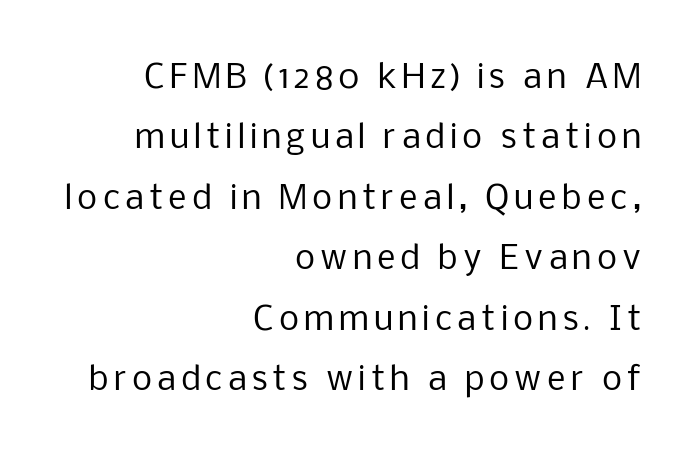
{"serif": "no", "italic": "no", "bold": "no", "weight": "regular", "width": "normal", "stroke_contrast": "low", "x_height": "medium", "monospaced": "no", "underline": "no", "align": "right", "line_spacing_ratio": 1.89, "glyph_px": 32}
